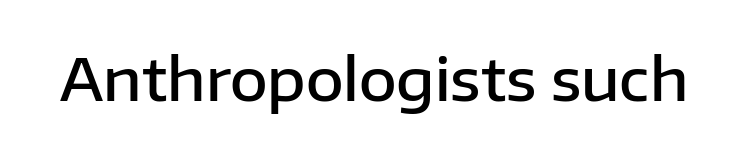
Q: Is the text bold? A: Semi-bold.
Q: Is the text italic (slanted)? A: No, it is upright.
Q: Is the typeface a serif or a sans-serif typeface? A: Sans-serif.
Q: Is the text underlined? A: No.
Q: Is the spacing between letters normal or unusually wide? A: Normal.
Q: Width (condensed, normal, or wide)? A: Normal.
Q: Stroke contrast? A: Low.
Q: x-height? A: Medium.
Q: Monospaced? A: No.
